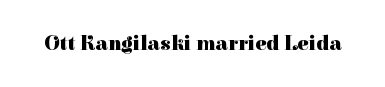
Q: Is the text bold? A: Yes.
Q: Is the text italic (slanted)? A: No, it is upright.
Q: Is the text underlined? A: No.
Q: Is the spacing between letters normal or unusually wide? A: Normal.
